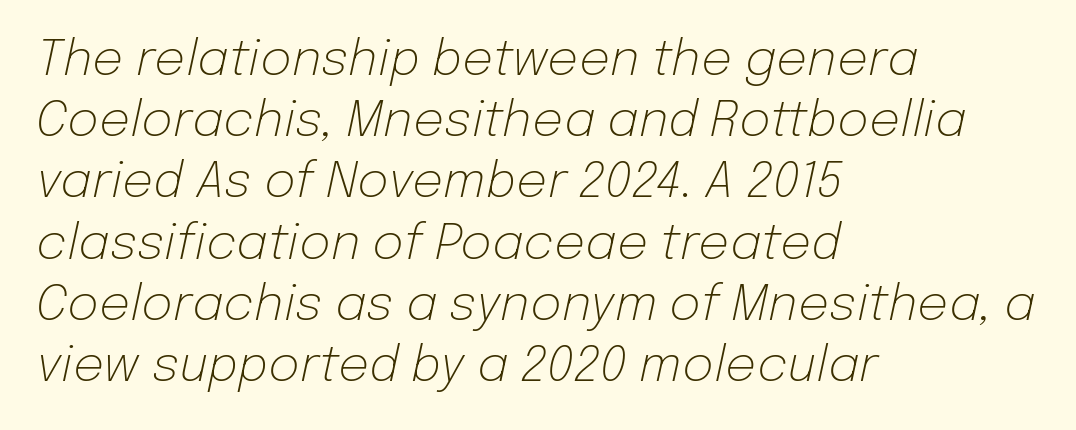
Q: Is the text bold? A: No.
Q: Is the text italic (slanted)? A: Yes, it leans right by about 12 degrees.
Q: Is the text underlined? A: No.
Q: How is the paragraph aligned? A: Left-aligned.
Q: Is the spacing between letters normal or unusually wide? A: Normal.
Q: Is the spacing between lines tight, normal or loose? A: Normal.
Q: Width (condensed, normal, or wide)? A: Normal.
Q: Stroke contrast? A: Low.
Q: x-height? A: Medium.
Q: Monospaced? A: No.
